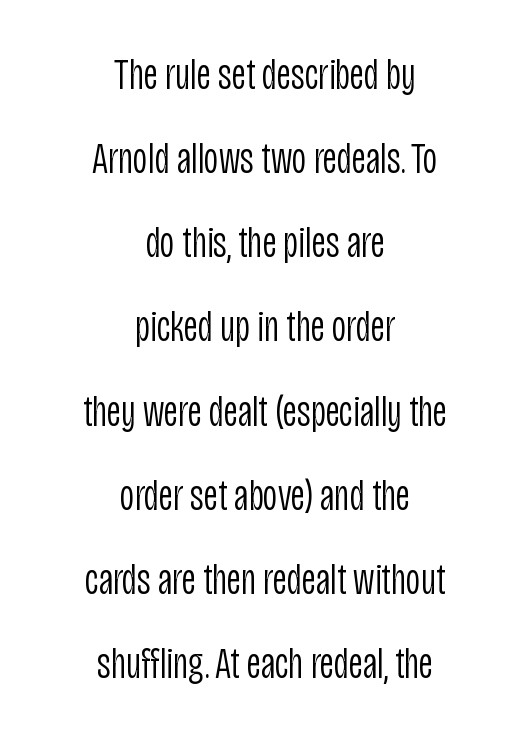
These lines are rendered in a variable-pitch font. The letterforms sit shoulder to shoulder at normal distance. Nope, no serifs anywhere on these letters. This sample is center-justified, so both line endings float freely. Italic: no, the glyphs are upright roman. Stems and bowls with no extra thickness — not bold.
